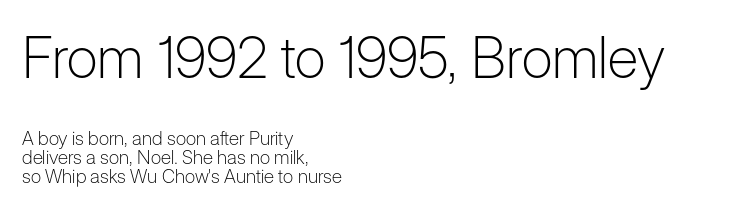
Q: Is the text bold? A: No.
Q: Is the text italic (slanted)? A: No, it is upright.
Q: Is the typeface a serif or a sans-serif typeface? A: Sans-serif.
Q: Is the text underlined? A: No.
Q: How is the paragraph aligned? A: Left-aligned.
Q: Is the spacing between letters normal or unusually wide? A: Normal.
Q: Is the spacing between lines tight, normal or loose? A: Tight.
Q: Which block of text is set in a larger size, the first (top) or the second (bottom)? A: The first (top) one.
Q: Width (condensed, normal, or wide)? A: Normal.
Q: Stroke contrast? A: Low.
Q: x-height? A: Medium.
Q: Monospaced? A: No.
